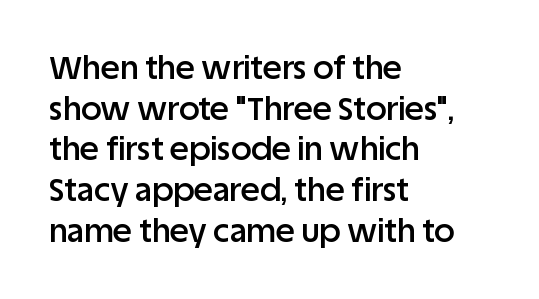
{"serif": "no", "italic": "no", "bold": "semi", "weight": "semibold", "width": "normal", "stroke_contrast": "low", "x_height": "large", "monospaced": "no", "underline": "no", "align": "left", "line_spacing": "normal", "line_spacing_ratio": 1.27, "letter_spacing": "normal", "letter_spacing_em": 0.0, "glyph_px": 32}
